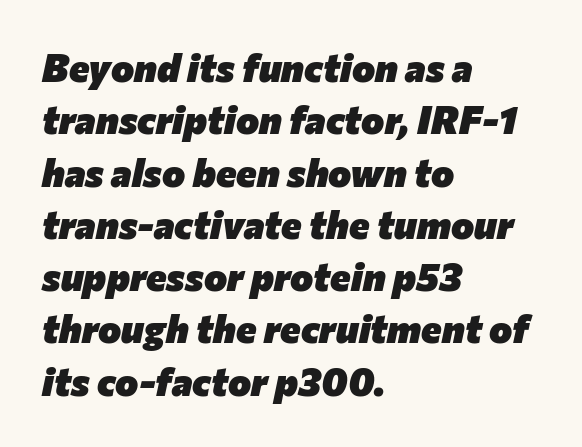
Q: Is the text bold? A: Yes.
Q: Is the text italic (slanted)? A: Yes, it leans right by about 12 degrees.
Q: Is the text underlined? A: No.
Q: How is the paragraph aligned? A: Left-aligned.
Q: Is the spacing between letters normal or unusually wide? A: Normal.
Q: Is the spacing between lines tight, normal or loose? A: Normal.
Q: Width (condensed, normal, or wide)? A: Normal.
Q: Stroke contrast? A: Low.
Q: x-height? A: Medium.
Q: Monospaced? A: No.
